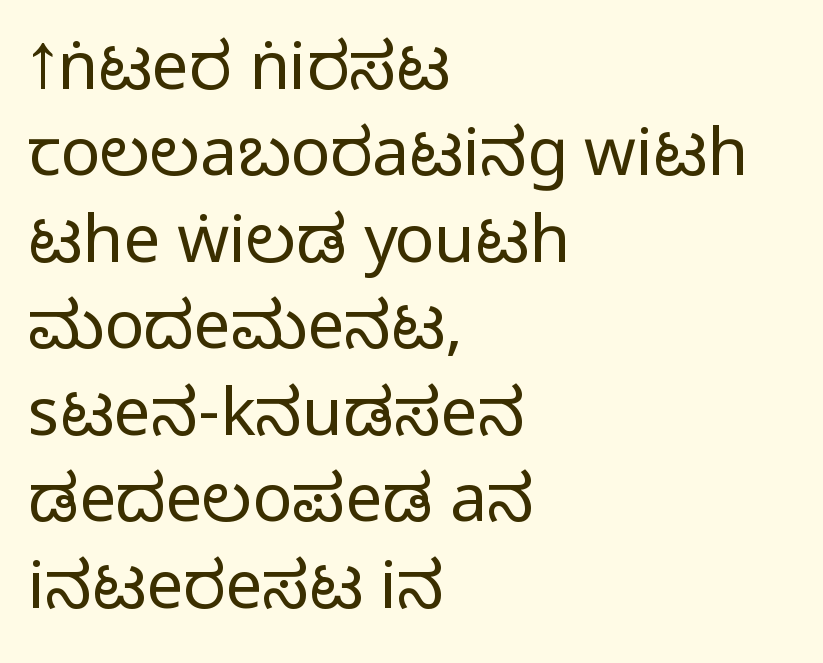
Q: Is the text italic (slanted)? A: No, it is upright.
Q: Is the typeface a serif or a sans-serif typeface? A: Sans-serif.
Q: Is the text underlined? A: No.
Q: How is the paragraph aligned? A: Left-aligned.
Q: Is the spacing between letters normal or unusually wide? A: Normal.
Q: Is the spacing between lines tight, normal or loose? A: Normal.
Q: Width (condensed, normal, or wide)? A: Condensed.
Q: Stroke contrast? A: Medium.
Q: Monospaced? A: No.
